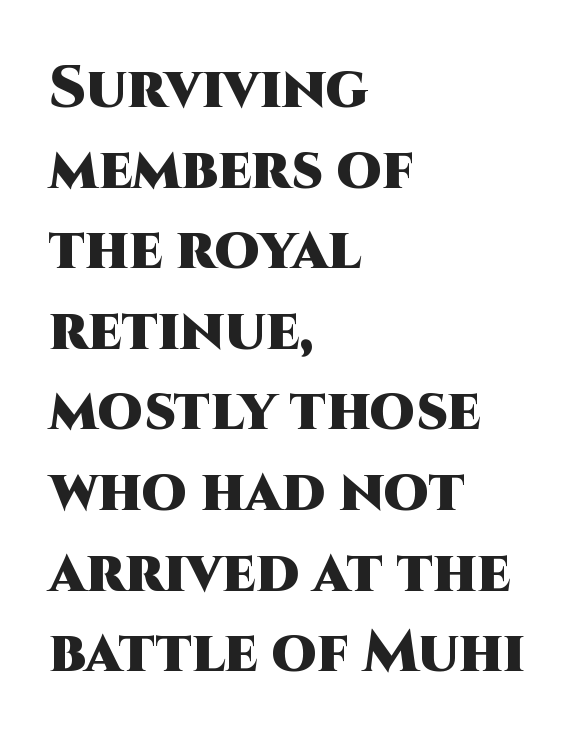
{"serif": "no", "italic": "no", "bold": "yes", "weight": "heavy", "width": "normal", "stroke_contrast": "high", "x_height": "large", "monospaced": "no", "underline": "no", "align": "left", "line_spacing": "normal", "line_spacing_ratio": 1.39, "letter_spacing": "normal", "letter_spacing_em": 0.0, "glyph_px": 58}
